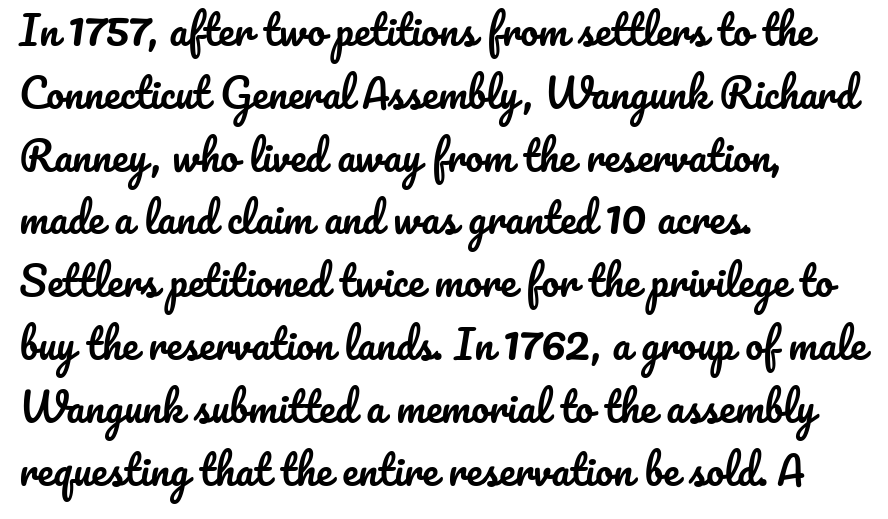
The image shows 40 px text type; set left-aligned, normal line spacing (1.57x), normal letter spacing, not underlined; low stroke contrast and a small x-height.
